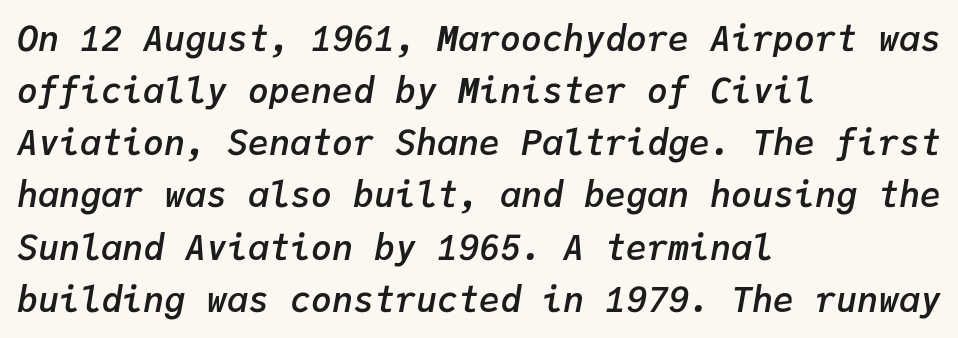
The rendering uses a moderate line-height, typical for paragraphs. A classic flush-left, rag-right setting is used for this passage. When letters slant like this, we call the style italic. Just letters on the line, the space beneath them empty. The letters sit at their default tracking, neither squeezed nor spread.
